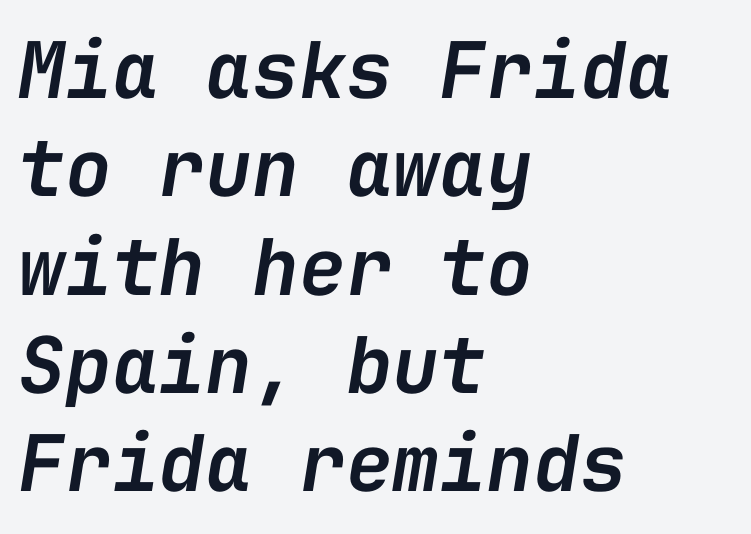
The image shows 78 px semibold type, italic (leaning right), monospaced; set left-aligned, normal line spacing (1.26x), normal letter spacing, not underlined; low stroke contrast and a medium x-height.
